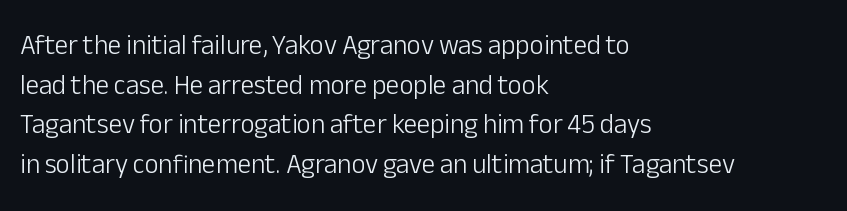
Notice how descenders clear the ascenders below comfortably — that's standard leading. Inter-character spacing is left at the font's built-in metrics. Bare-footed words on every line. The strokes are not fattened; the text isn't bold. A student would call this left alignment; a typographer would say flush left, rag right.
